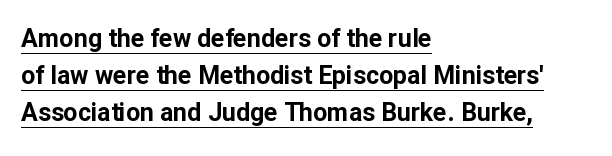
Q: Is the text bold? A: Yes.
Q: Is the text italic (slanted)? A: No, it is upright.
Q: Is the text underlined? A: Yes.
Q: How is the paragraph aligned? A: Left-aligned.
Q: Is the spacing between letters normal or unusually wide? A: Normal.
Q: Is the spacing between lines tight, normal or loose? A: Normal.
